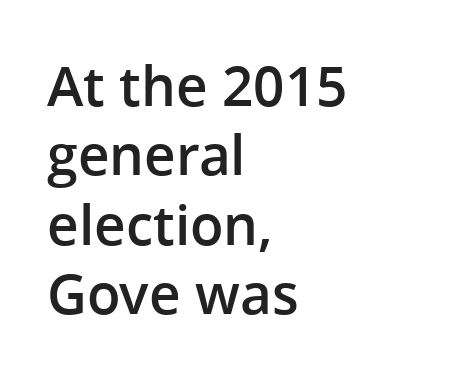
Q: Is the text bold? A: Semi-bold.
Q: Is the text italic (slanted)? A: No, it is upright.
Q: Is the typeface a serif or a sans-serif typeface? A: Sans-serif.
Q: Is the text underlined? A: No.
Q: How is the paragraph aligned? A: Left-aligned.
Q: Is the spacing between letters normal or unusually wide? A: Normal.
Q: Is the spacing between lines tight, normal or loose? A: Normal.
Q: Width (condensed, normal, or wide)? A: Normal.
Q: Stroke contrast? A: Low.
Q: x-height? A: Medium.
Q: Monospaced? A: No.
